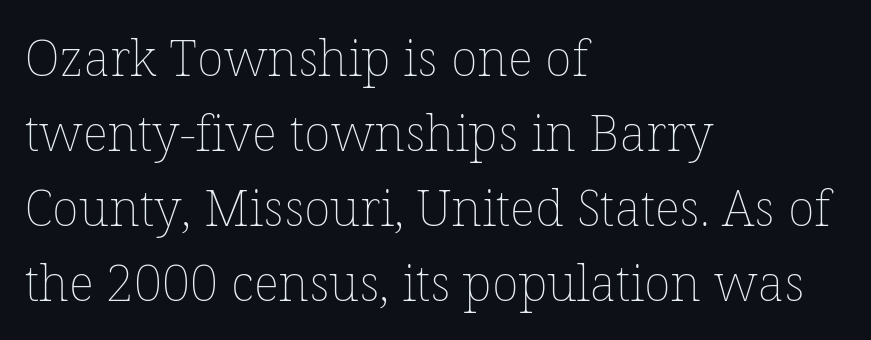
The rendering uses a moderate line-height, typical for paragraphs. This sample has the flowing, uneven cadence of proportional lettering. Style check: upright. The typesetter chose a ragged-right arrangement here. Each stroke keeps to a modest, everyday thickness or less. Only glyphs here, with clear space below each row.
